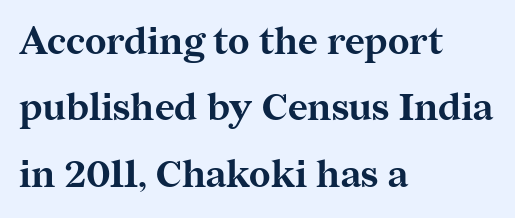
The image shows 38 px bold serif type, upright; set left-aligned, line spacing 1.75x, normal letter spacing, not underlined; medium stroke contrast and a medium x-height.
